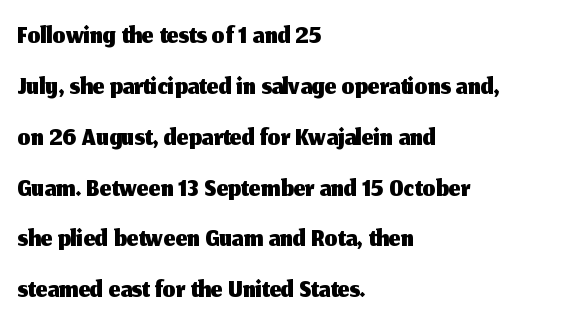
The line texture is even and compact thanks to regular tracking. You could not count columns in this text — the font is proportionally spaced. The lettering stays uniformly vertical, giving the passage a roman look. Unlike a traditional serif, this face leaves its strokes unadorned.
